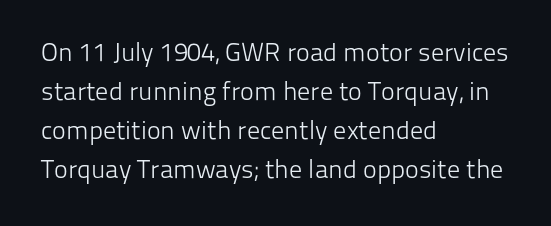
Q: Is the text bold? A: No.
Q: Is the text italic (slanted)? A: No, it is upright.
Q: Is the text underlined? A: No.
Q: How is the paragraph aligned? A: Left-aligned.
Q: Is the spacing between letters normal or unusually wide? A: Normal.
Q: Is the spacing between lines tight, normal or loose? A: Normal.
